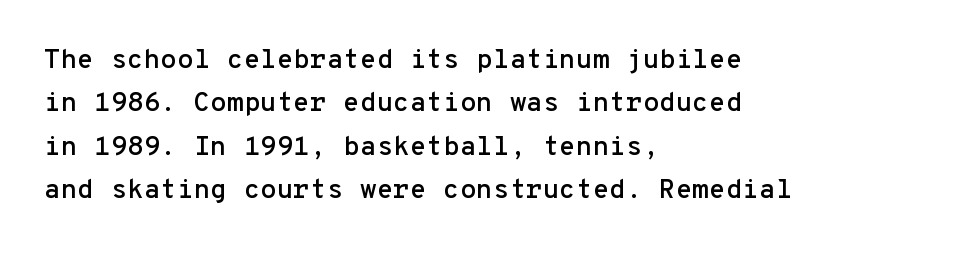
{"italic": "no", "underline": "no", "align": "left", "line_spacing": "normal", "line_spacing_ratio": 1.61, "letter_spacing": "normal", "letter_spacing_em": 0.0, "glyph_px": 27}
